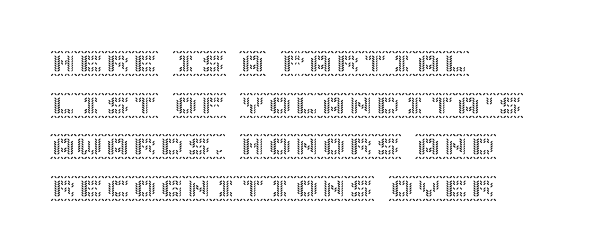
{"italic": "no", "underline": "no", "align": "left", "line_spacing": "normal", "line_spacing_ratio": 1.54, "letter_spacing": "normal", "letter_spacing_em": 0.0, "glyph_px": 27}
